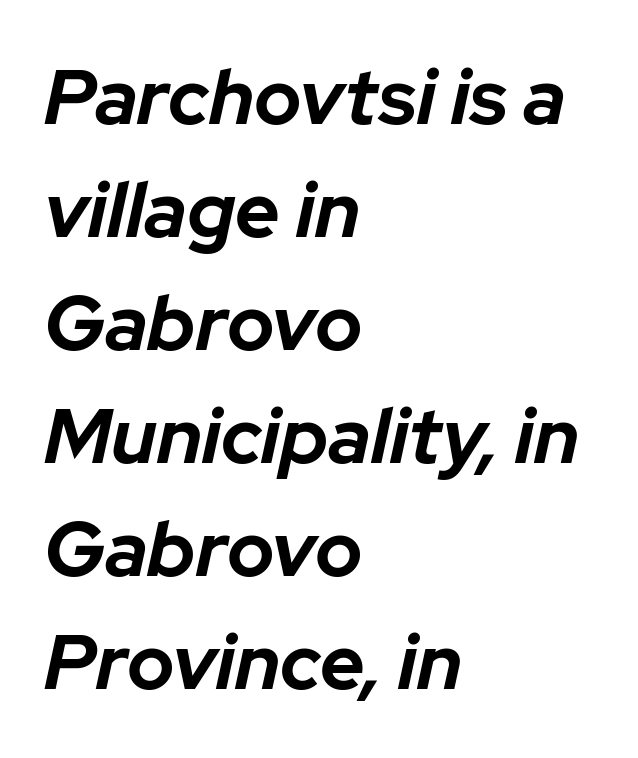
Q: Is the text bold? A: Yes.
Q: Is the text italic (slanted)? A: Yes, it leans right by about 12 degrees.
Q: Is the text underlined? A: No.
Q: How is the paragraph aligned? A: Left-aligned.
Q: Is the spacing between letters normal or unusually wide? A: Normal.
Q: Is the spacing between lines tight, normal or loose? A: Normal.
Q: Width (condensed, normal, or wide)? A: Normal.
Q: Stroke contrast? A: Low.
Q: x-height? A: Medium.
Q: Monospaced? A: No.
